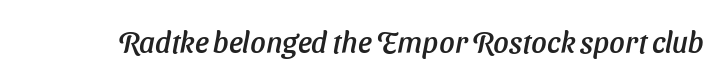
The image shows 30 px text type, italic (leaning right); set normal letter spacing, not underlined; low stroke contrast and a medium x-height.
